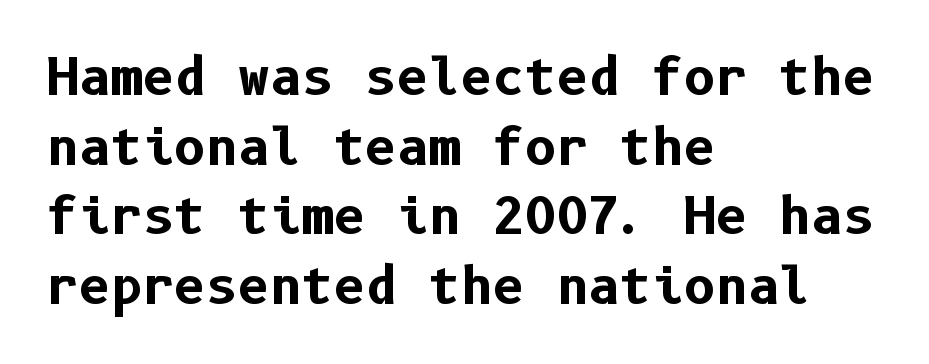
The image shows 49 px bold sans-serif type, upright; set left-aligned, normal line spacing (1.42x), normal letter spacing, not underlined; low stroke contrast and a medium x-height.
